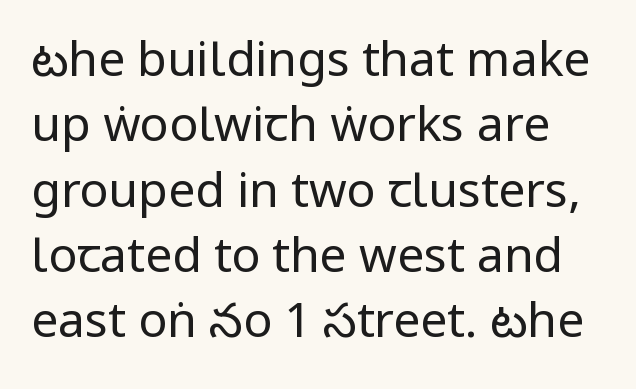
The image shows 48 px regular-weight, condensed sans-serif type, upright; set normal line spacing (1.36x), normal letter spacing, not underlined; low stroke contrast and a large x-height.
